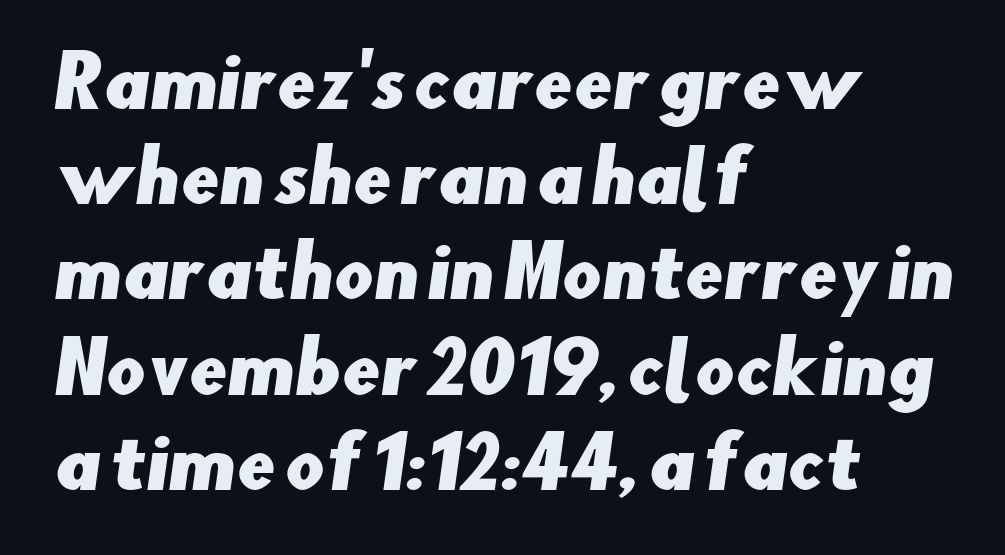
In terms of leading, this rendering sits right in the middle. The characters display no serif detailing; their extremities are plain. Look at the tracking — it's just the regular setting, nothing added. Alignment: flush left. These lines are rendered in a variable-pitch font. The space beneath each line is pristine and unruled.
